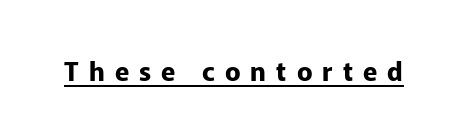
Italic? Not at all — the glyphs are vertical. As a designer I'd log this as weight 700, bold. The letterforms stand isolated, each surrounded by extra space. Descenders here cross a horizontal rule under the line.
